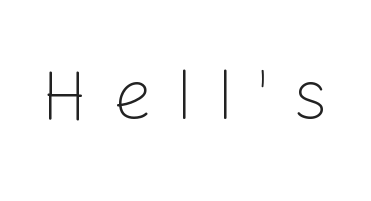
Q: Is the text bold? A: No.
Q: Is the text italic (slanted)? A: No, it is upright.
Q: Is the typeface a serif or a sans-serif typeface? A: Sans-serif.
Q: Is the text underlined? A: No.
Q: Is the spacing between letters normal or unusually wide? A: Unusually wide.
Q: Width (condensed, normal, or wide)? A: Normal.
Q: Stroke contrast? A: Low.
Q: x-height? A: Medium.
Q: Monospaced? A: No.
